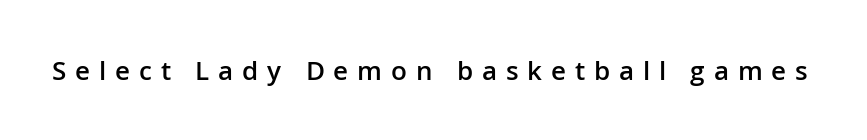
{"italic": "no", "bold": "semi", "underline": "no", "letter_spacing": "wide", "letter_spacing_em": 0.34, "glyph_px": 26}
